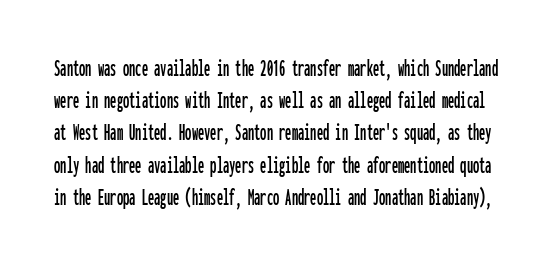
The leading is moderate, giving the passage an even texture. Students, note that the glyphs here touch the page at normal intervals. Posture: upright roman. A bare baseline throughout the passage.
